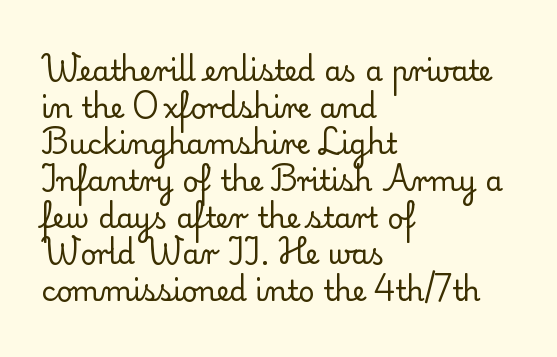
Q: Is the text bold? A: No.
Q: Is the text italic (slanted)? A: No, it is upright.
Q: Is the typeface a serif or a sans-serif typeface? A: Serif.
Q: Is the text underlined? A: No.
Q: How is the paragraph aligned? A: Left-aligned.
Q: Is the spacing between letters normal or unusually wide? A: Normal.
Q: Is the spacing between lines tight, normal or loose? A: Normal.
Q: Width (condensed, normal, or wide)? A: Normal.
Q: Stroke contrast? A: Low.
Q: x-height? A: Small.
Q: Monospaced? A: No.
